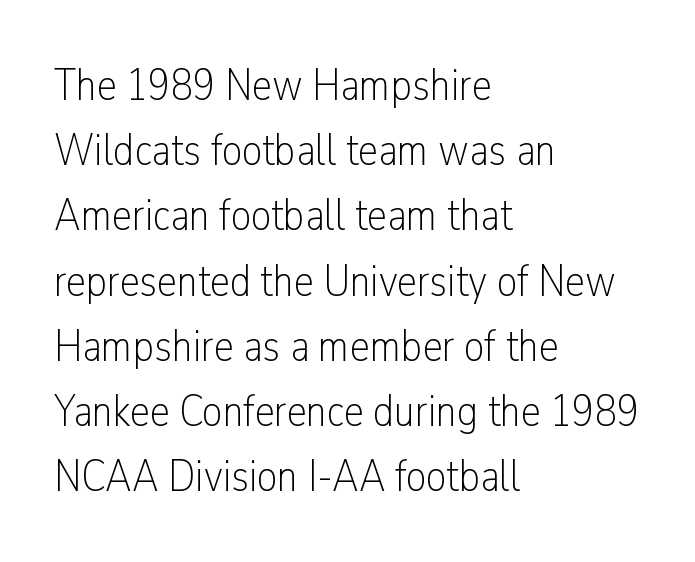
The lines in this sample share a left origin and differ only in where they stop. Quick note: not italic, upright. Is this a fixed-width face? No — the glyphs have proportional, varying widths. These lines are composed in type without serifs.
